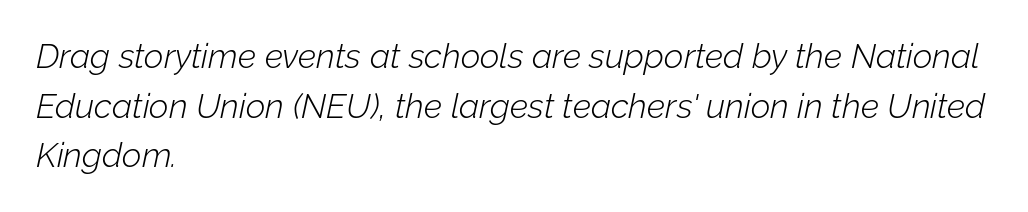
{"italic": "yes", "lean": "right", "slant_degrees": 12, "bold": "no", "weight": "light", "width": "normal", "stroke_contrast": "low", "x_height": "medium", "monospaced": "no", "underline": "no", "align": "left", "line_spacing": "normal", "line_spacing_ratio": 1.46, "letter_spacing": "normal", "letter_spacing_em": 0.0, "glyph_px": 34}
